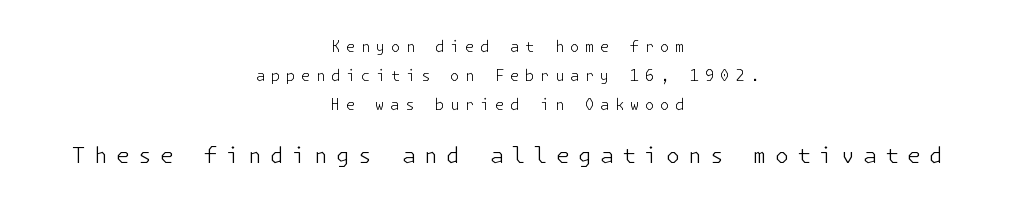
Think standard paragraph weight, or any step lighter than that. A great deal of white space separates one row of letters from the next. Quick note: underline off. Both edges are ragged and mirror each other, which tells us the setting is centered. Does the bottom block carry the larger type? Yes, it does. Someone cranked the tracking dial way up on this one.
